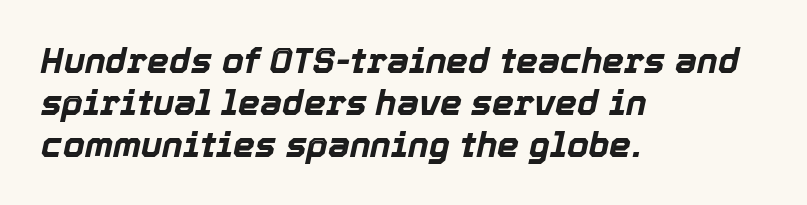
Q: Is the text bold? A: Yes.
Q: Is the text italic (slanted)? A: Yes, it leans right by about 12 degrees.
Q: Is the text underlined? A: No.
Q: How is the paragraph aligned? A: Left-aligned.
Q: Is the spacing between letters normal or unusually wide? A: Normal.
Q: Width (condensed, normal, or wide)? A: Normal.
Q: x-height? A: Medium.
Q: Monospaced? A: No.
